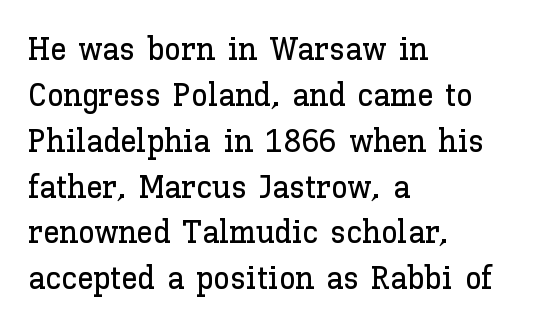
Q: Is the text italic (slanted)? A: No, it is upright.
Q: Is the text underlined? A: No.
Q: How is the paragraph aligned? A: Left-aligned.
Q: Is the spacing between letters normal or unusually wide? A: Normal.
Q: Is the spacing between lines tight, normal or loose? A: Normal.
Q: Width (condensed, normal, or wide)? A: Normal.
Q: Stroke contrast? A: Low.
Q: x-height? A: Medium.
Q: Monospaced? A: No.
